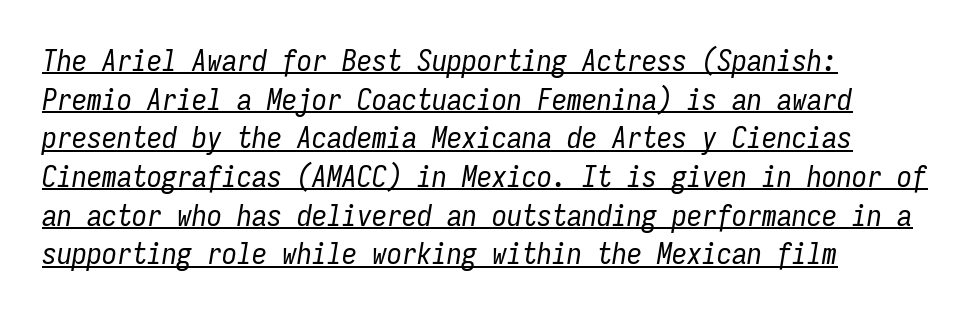
Q: Is the text bold? A: No.
Q: Is the text italic (slanted)? A: Yes, it leans right by about 9 degrees.
Q: Is the text underlined? A: Yes.
Q: How is the paragraph aligned? A: Left-aligned.
Q: Is the spacing between letters normal or unusually wide? A: Normal.
Q: Is the spacing between lines tight, normal or loose? A: Normal.
Q: Width (condensed, normal, or wide)? A: Condensed.
Q: Stroke contrast? A: Low.
Q: x-height? A: Medium.
Q: Monospaced? A: Yes.
